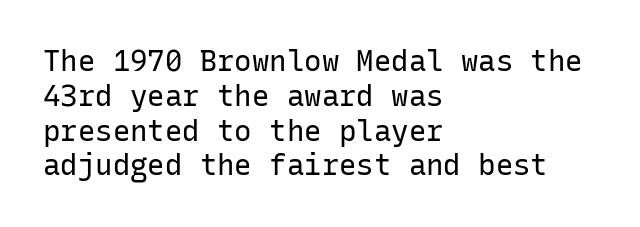
The image shows 29 px regular-weight sans-serif type, upright, monospaced; set left-aligned, line spacing 1.2x, normal letter spacing, not underlined; low stroke contrast and a medium x-height.
